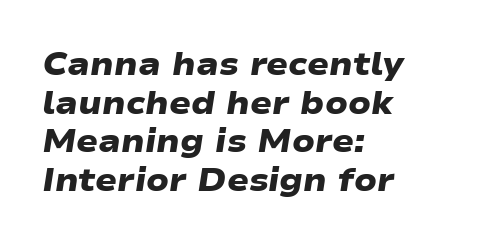
Q: Is the text bold? A: Yes.
Q: Is the typeface a serif or a sans-serif typeface? A: Sans-serif.
Q: Is the text underlined? A: No.
Q: How is the paragraph aligned? A: Left-aligned.
Q: Is the spacing between letters normal or unusually wide? A: Normal.
Q: Width (condensed, normal, or wide)? A: Wide.
Q: Stroke contrast? A: Low.
Q: x-height? A: Medium.
Q: Monospaced? A: No.
